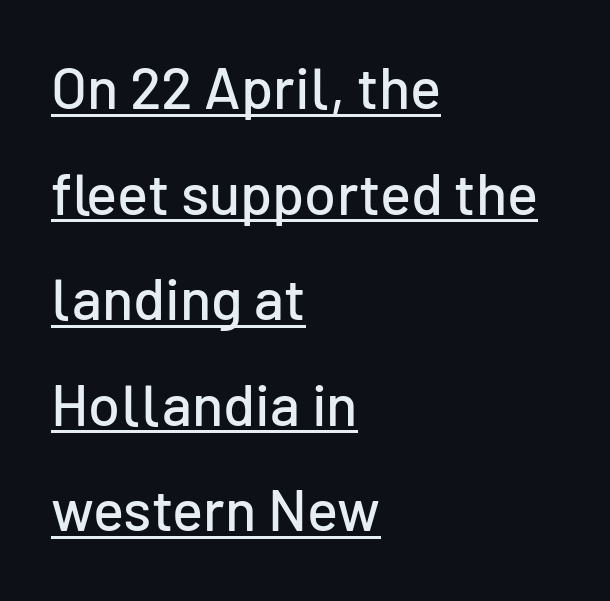
{"serif": "no", "italic": "no", "width": "normal", "stroke_contrast": "low", "x_height": "medium", "monospaced": "no", "underline": "yes", "align": "left", "line_spacing_ratio": 1.82, "letter_spacing": "normal", "letter_spacing_em": 0.0, "glyph_px": 58}
